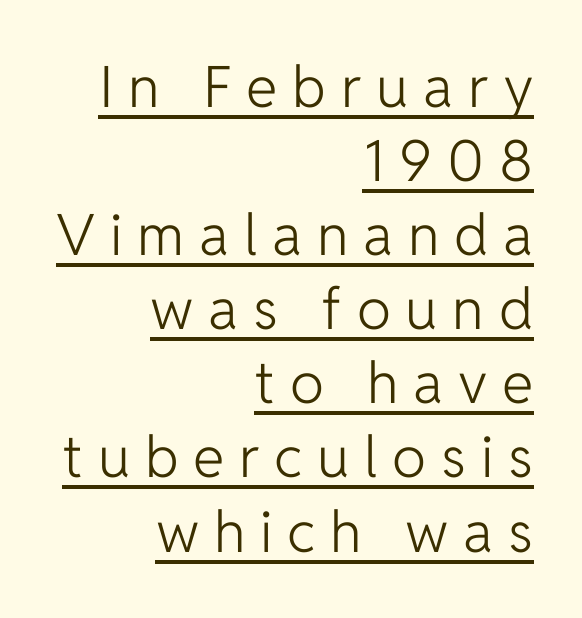
Q: Is the text bold? A: No.
Q: Is the text italic (slanted)? A: No, it is upright.
Q: Is the typeface a serif or a sans-serif typeface? A: Sans-serif.
Q: Is the text underlined? A: Yes.
Q: How is the paragraph aligned? A: Right-aligned.
Q: Is the spacing between letters normal or unusually wide? A: Unusually wide.
Q: Is the spacing between lines tight, normal or loose? A: Normal.
Q: Width (condensed, normal, or wide)? A: Normal.
Q: Stroke contrast? A: Low.
Q: x-height? A: Medium.
Q: Monospaced? A: No.
